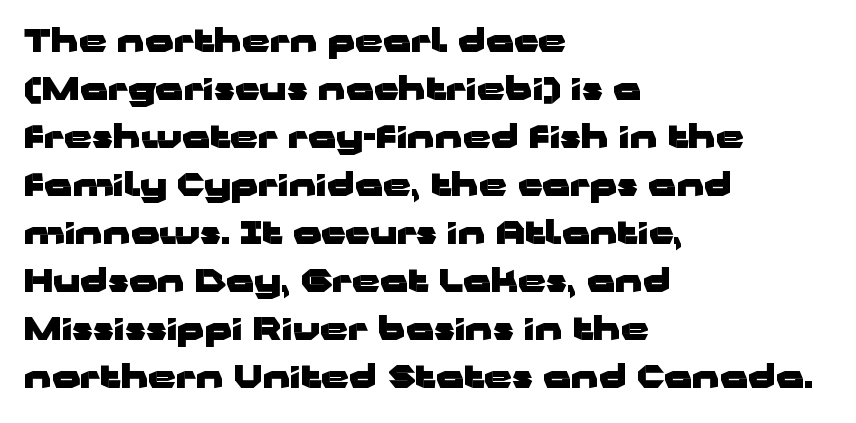
The image shows 31 px heavy, wide sans-serif type, upright; set left-aligned, normal line spacing (1.55x), normal letter spacing, not underlined; low stroke contrast and a medium x-height.
